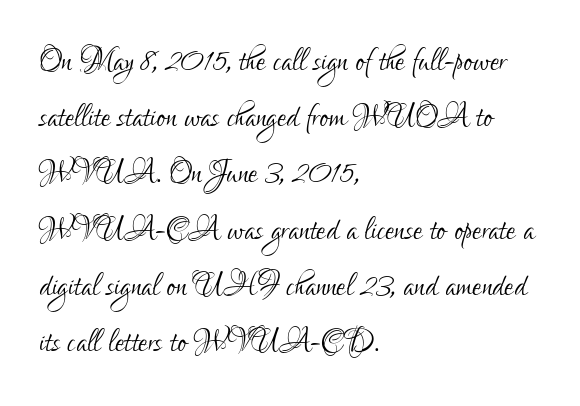
{"serif": "no", "bold": "no", "weight": "light", "width": "condensed", "stroke_contrast": "low", "x_height": "small", "monospaced": "no", "underline": "no", "align": "left", "line_spacing": "normal", "line_spacing_ratio": 1.37, "letter_spacing": "normal", "letter_spacing_em": 0.0, "glyph_px": 41}
